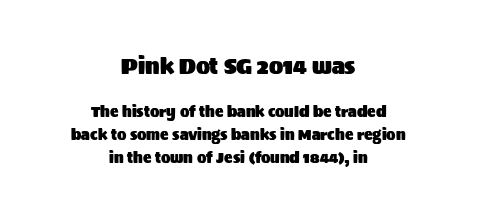
Visually, the top section dominates because its glyphs are scaled up. The passage is arranged like a title page — every line centered. Words appear dense and cohesive because spacing is normal. The type sits square on the baseline with zero lean. One glance says typical: line gaps are just what's usual.
